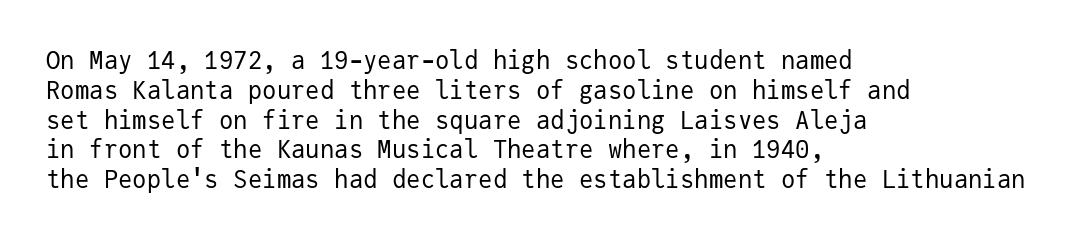
If you drew a line through each stem, it would be perfectly vertical. Tracking value appears to be zero — textbook default spacing. The rag falls on the right side of this text block. The face looks like a standard text weight, possibly lighter. The string is rendered with underlining switched off.
